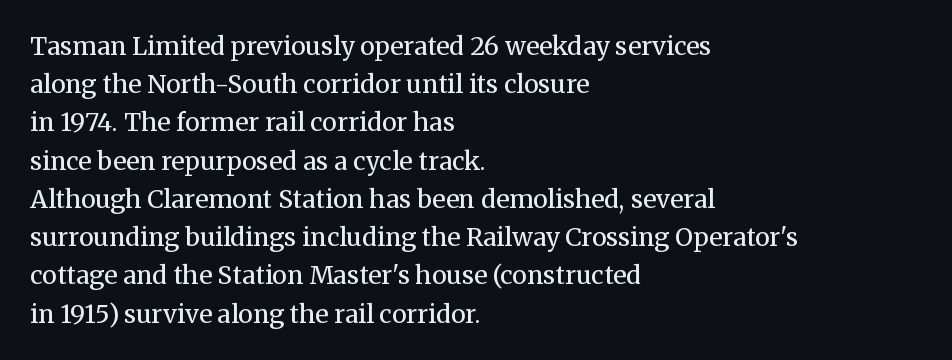
Q: Is the text bold? A: No.
Q: Is the text italic (slanted)? A: No, it is upright.
Q: Is the text underlined? A: No.
Q: How is the paragraph aligned? A: Left-aligned.
Q: Is the spacing between letters normal or unusually wide? A: Normal.
Q: Is the spacing between lines tight, normal or loose? A: Normal.
